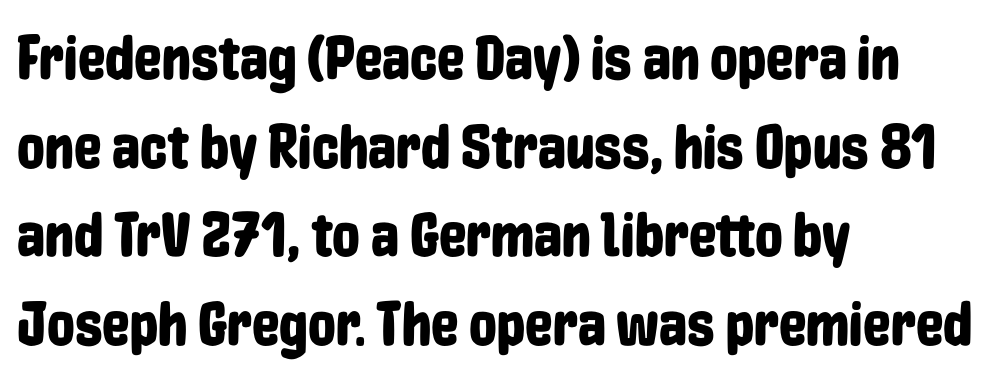
{"serif": "no", "italic": "no", "width": "condensed", "stroke_contrast": "low", "x_height": "medium", "monospaced": "no", "underline": "no", "align": "left", "line_spacing": "normal", "line_spacing_ratio": 1.43, "letter_spacing": "normal", "letter_spacing_em": 0.0, "glyph_px": 62}
